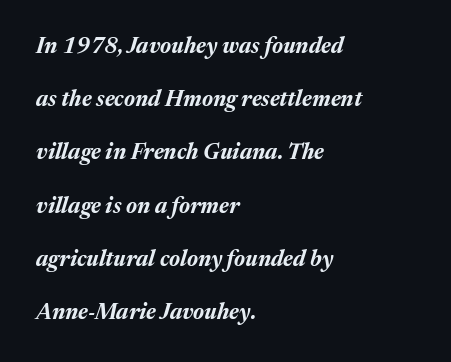
If you drew a ruler down the left edge, every line would touch it. Summary of weight: heavy, a full bold. The letters sit at their default tracking, neither squeezed nor spread. In terms of posture, this sample is oblique. Descenders hang freely into open space. Quick note: interline space is abundant.
